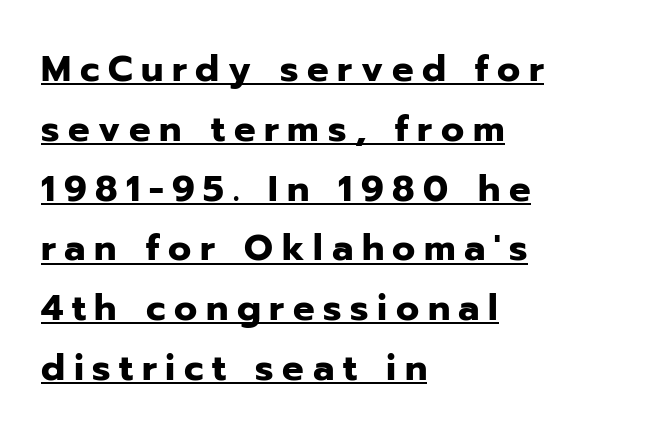
Typographic density is high because the face is bold. This is underlined copy, the kind a proofreader might mark for attention. The typography opts for an upright posture over an oblique one. A student would call this left alignment; a typographer would say flush left, rag right. Notice how descenders clear the ascenders below comfortably — that's standard leading.
